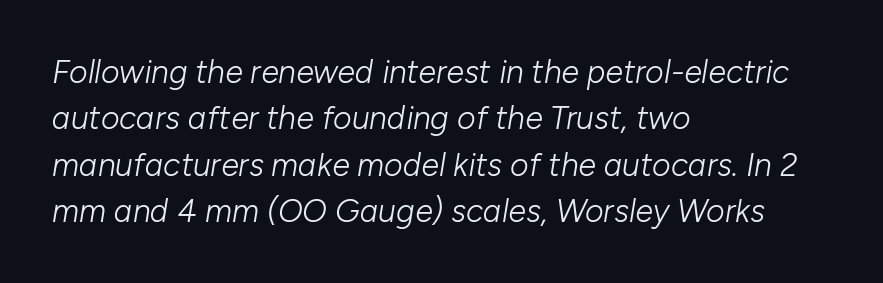
Q: Is the text bold? A: No.
Q: Is the text italic (slanted)? A: Yes, it leans right by about 10 degrees.
Q: Is the text underlined? A: No.
Q: How is the paragraph aligned? A: Left-aligned.
Q: Is the spacing between letters normal or unusually wide? A: Normal.
Q: Is the spacing between lines tight, normal or loose? A: Normal.
Q: Width (condensed, normal, or wide)? A: Normal.
Q: Stroke contrast? A: Low.
Q: x-height? A: Medium.
Q: Monospaced? A: No.
